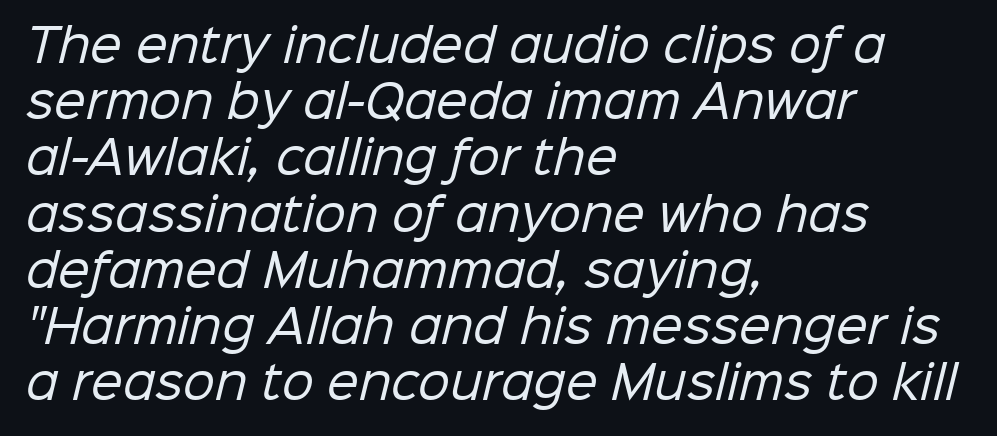
The horizontal fit of the characters is conventional and even. No feet cap the strokes, marking this as sans-serif type. Caption: face not bold, strokes unweighted. Layout note: lines flush left.
